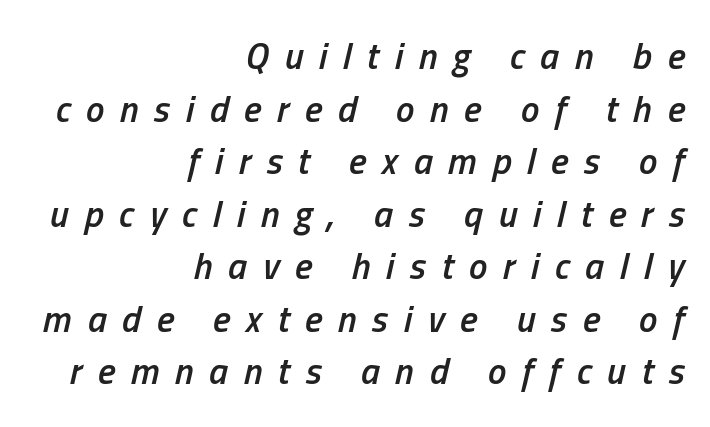
Notice how the stems are inclined rather than vertical — that's the hallmark of italics. Rule under the text: the space is simply empty. Does the weight exceed regular? Yes, but only to semibold. This sample keeps an unexceptional amount of space between lines. Look at the tracking — it's clearly loosened, letters drifting apart. This sample has the flowing, uneven cadence of proportional lettering.
